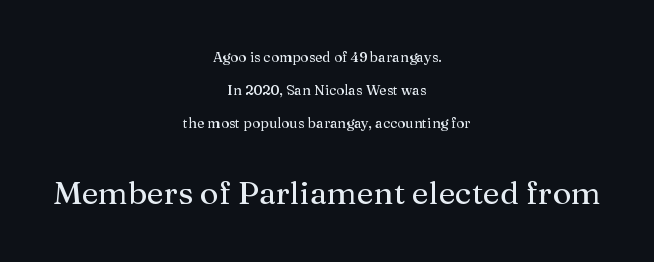
{"serif": "yes", "italic": "no", "width": "normal", "stroke_contrast": "medium", "x_height": "medium", "monospaced": "no", "underline": "no", "align": "center", "line_spacing": "loose", "line_spacing_ratio": 2.35, "letter_spacing": "normal", "letter_spacing_em": 0.0, "larger_block": "second", "size_ratio": 2.29, "glyph_px": 32}
